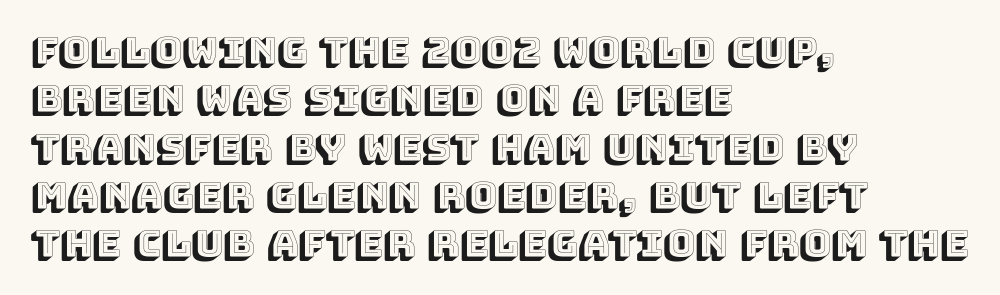
Q: Is the text italic (slanted)? A: No, it is upright.
Q: Is the text underlined? A: No.
Q: How is the paragraph aligned? A: Left-aligned.
Q: Is the spacing between letters normal or unusually wide? A: Normal.
Q: Is the spacing between lines tight, normal or loose? A: Normal.
Q: Width (condensed, normal, or wide)? A: Normal.
Q: x-height? A: Large.
Q: Monospaced? A: No.
